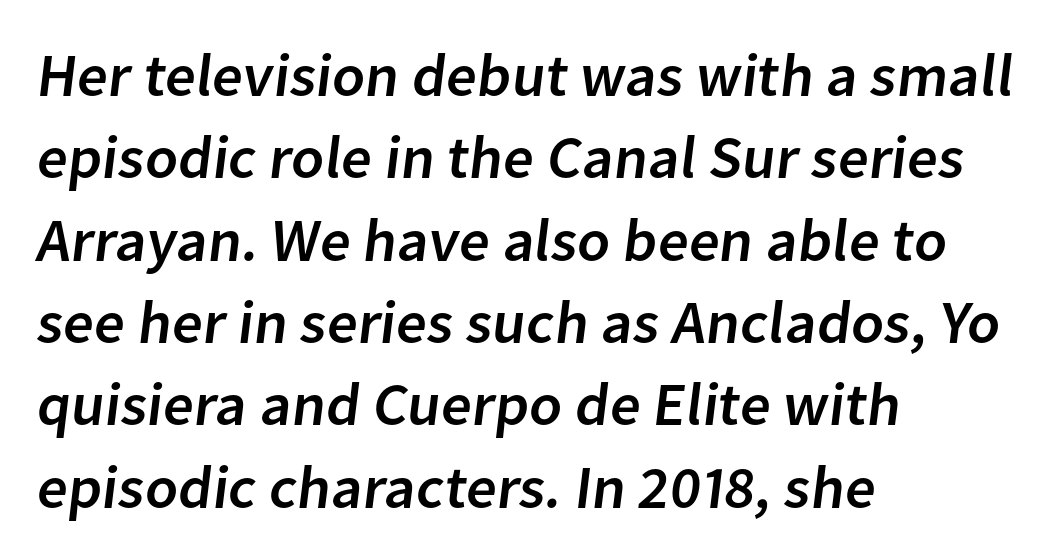
The image shows 61 px sans-serif type; set left-aligned, normal line spacing (1.35x), normal letter spacing, not underlined; low stroke contrast and a medium x-height.
